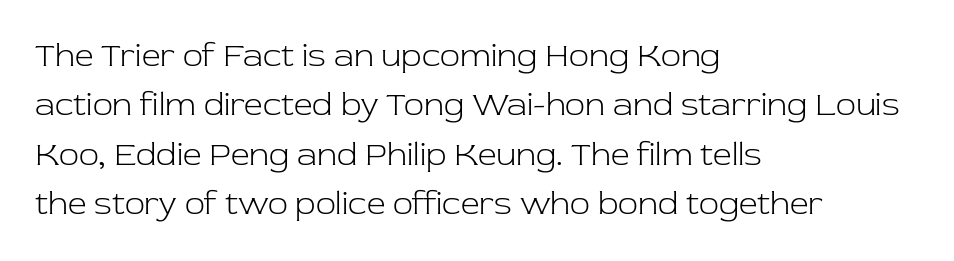
Q: Is the text bold? A: No.
Q: Is the text italic (slanted)? A: No, it is upright.
Q: Is the typeface a serif or a sans-serif typeface? A: Serif.
Q: Is the text underlined? A: No.
Q: How is the paragraph aligned? A: Left-aligned.
Q: Is the spacing between letters normal or unusually wide? A: Normal.
Q: Is the spacing between lines tight, normal or loose? A: Normal.
Q: Width (condensed, normal, or wide)? A: Normal.
Q: Stroke contrast? A: Low.
Q: x-height? A: Medium.
Q: Monospaced? A: No.
